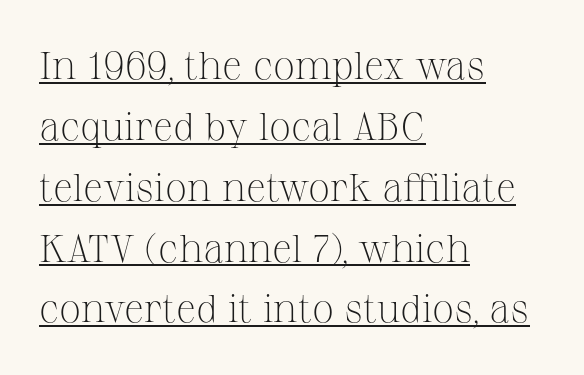
Q: Is the text bold? A: No.
Q: Is the text italic (slanted)? A: No, it is upright.
Q: Is the typeface a serif or a sans-serif typeface? A: Serif.
Q: Is the text underlined? A: Yes.
Q: How is the paragraph aligned? A: Left-aligned.
Q: Is the spacing between letters normal or unusually wide? A: Normal.
Q: Is the spacing between lines tight, normal or loose? A: Normal.
Q: Width (condensed, normal, or wide)? A: Normal.
Q: Stroke contrast? A: Medium.
Q: x-height? A: Medium.
Q: Monospaced? A: No.
